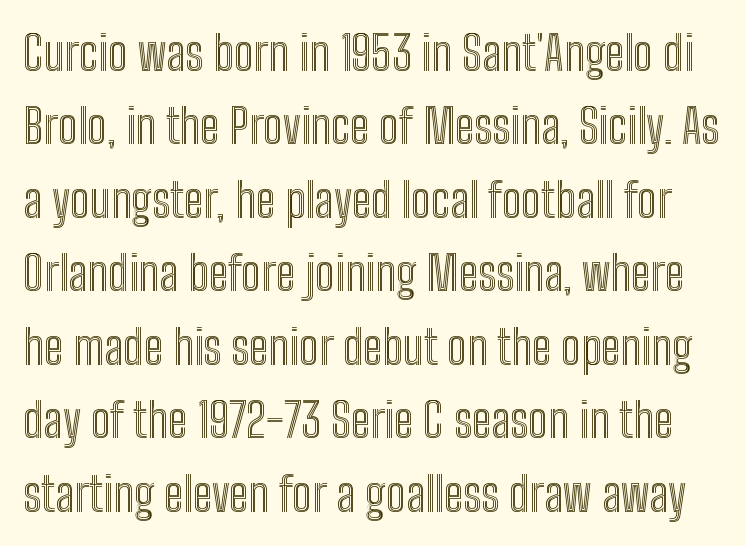
Q: Is the text italic (slanted)? A: No, it is upright.
Q: Is the text underlined? A: No.
Q: Is the spacing between letters normal or unusually wide? A: Normal.
Q: Is the spacing between lines tight, normal or loose? A: Normal.
Q: Width (condensed, normal, or wide)? A: Condensed.
Q: x-height? A: Medium.
Q: Monospaced? A: No.
